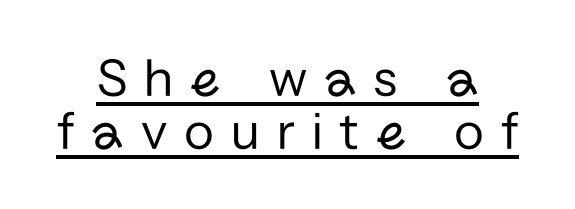
Q: Is the text bold? A: No.
Q: Is the text italic (slanted)? A: No, it is upright.
Q: Is the typeface a serif or a sans-serif typeface? A: Sans-serif.
Q: Is the text underlined? A: Yes.
Q: How is the paragraph aligned? A: Centered.
Q: Is the spacing between letters normal or unusually wide? A: Unusually wide.
Q: Is the spacing between lines tight, normal or loose? A: Tight.
Q: Width (condensed, normal, or wide)? A: Normal.
Q: Stroke contrast? A: Low.
Q: x-height? A: Medium.
Q: Monospaced? A: No.
